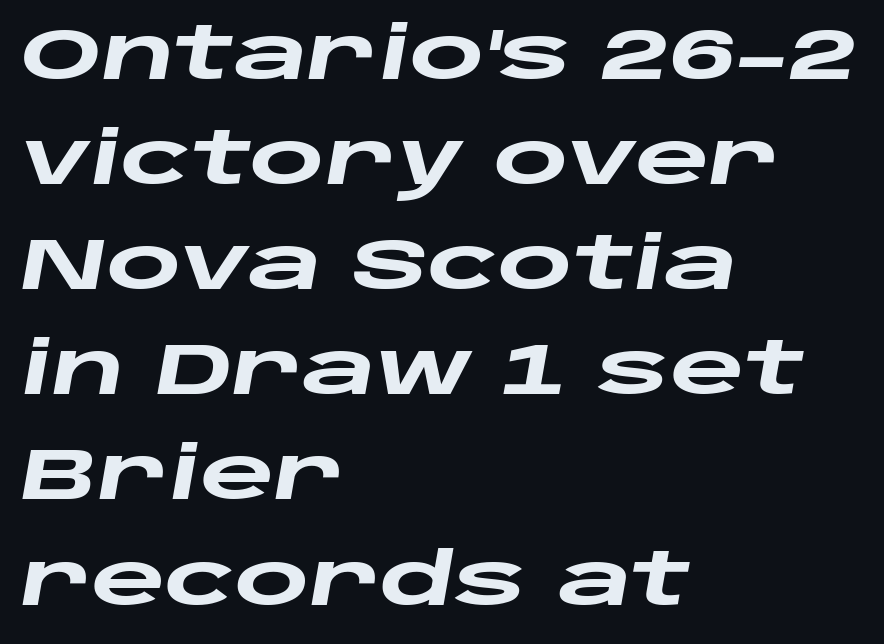
The typography opts for an oblique posture over an upright one. If you drew a ruler down the left edge, every line would touch it. Looks like regular typesetting: each glyph gets only the width it needs. Set as a true bold cut, around the 700 mark. Descenders hang freely into open space.
